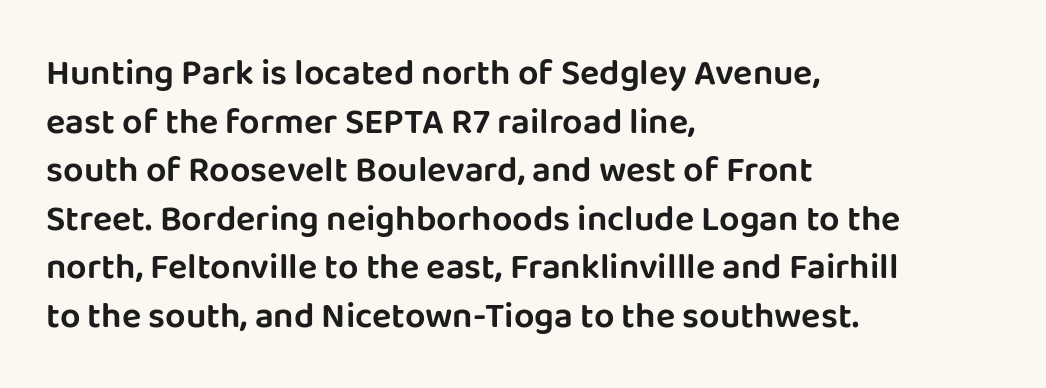
When letters stand straight like this, we call the style roman or upright. If you measured baseline to baseline, you'd find a middling distance. The passage shown is typeset with a sans-serif family. There is no visible air inserted between adjacent glyphs. A classic flush-left, rag-right setting is used for this passage. Glance below the letters and you will spot only blank space.
